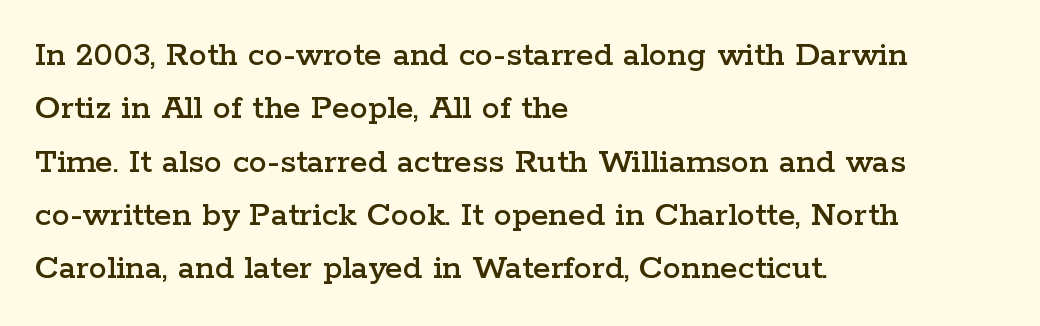
The image shows 36 px wide serif type, upright; set left-aligned, normal line spacing (1.48x), normal letter spacing, not underlined; low stroke contrast and a medium x-height.
